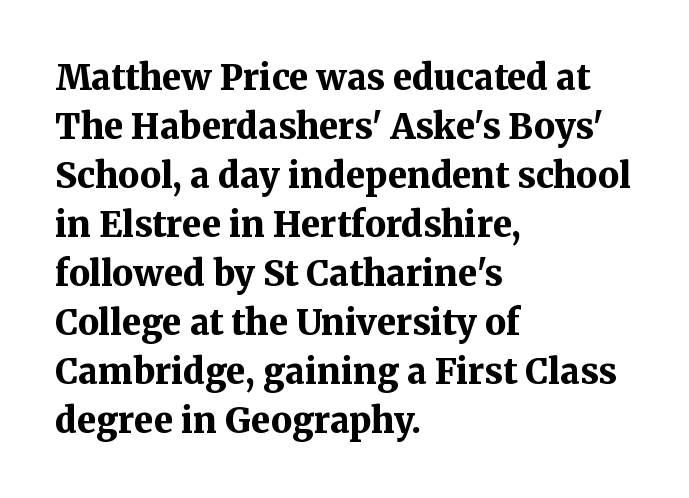
The image shows 35 px bold serif type, upright; set left-aligned, normal line spacing (1.4x), normal letter spacing, not underlined; medium stroke contrast and a medium x-height.
